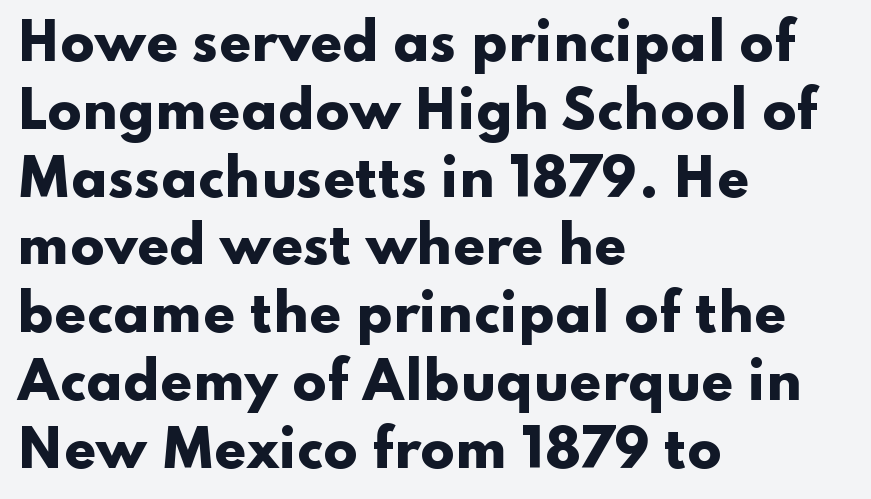
{"serif": "no", "italic": "no", "bold": "yes", "weight": "heavy", "width": "wide", "stroke_contrast": "low", "x_height": "small", "monospaced": "no", "underline": "no", "align": "left", "line_spacing": "normal", "line_spacing_ratio": 1.33, "letter_spacing": "normal", "letter_spacing_em": 0.0, "glyph_px": 51}
